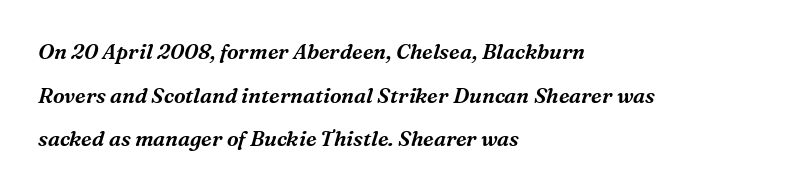
The image shows 21 px text type, italic (leaning right); set left-aligned, loose line spacing (2.08x), normal letter spacing, not underlined.
